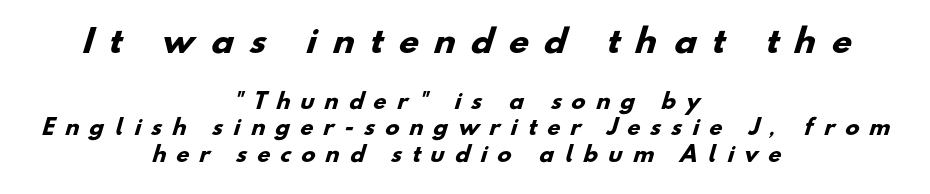
Stroke terminals: plain, sans-serif. In terms of weight, the rendering is a true, heavy bold. Note the varied advance widths — an 'i' is clearly narrower than an 'm'. You get the large type first, then a drop to smaller type. Reading down the block, each line starts at a different indent, mirrored at its end.
